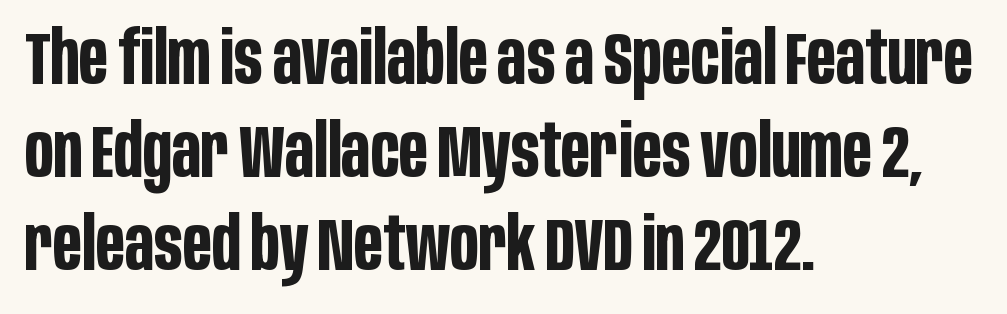
The axis of the letterforms is exactly vertical. The rendering uses a moderate line-height, typical for paragraphs. Does the weight exceed regular? Yes, all the way to bold. Words float on clear page, feet unadorned.
